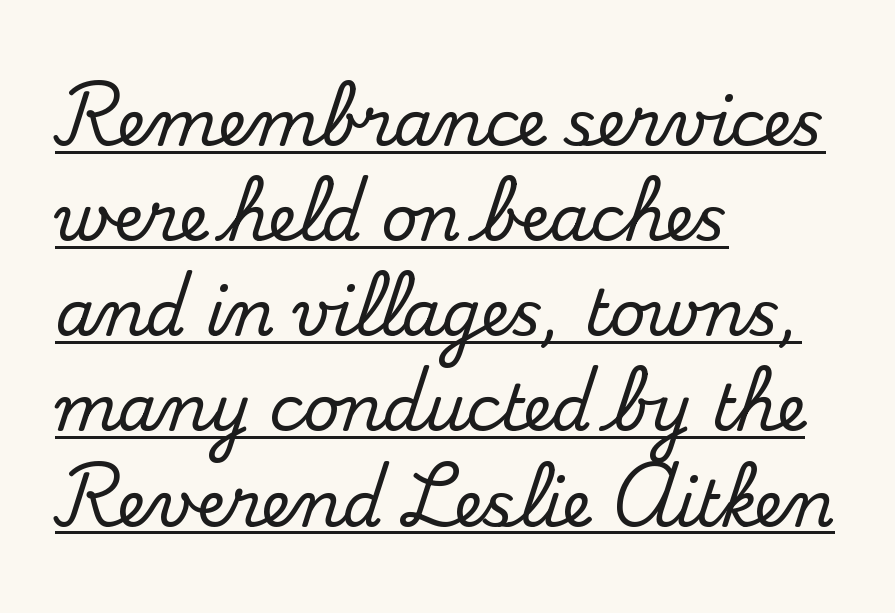
The image shows 63 px text type; set left-aligned, normal line spacing (1.51x), normal letter spacing, underlined; medium stroke contrast and a small x-height.
